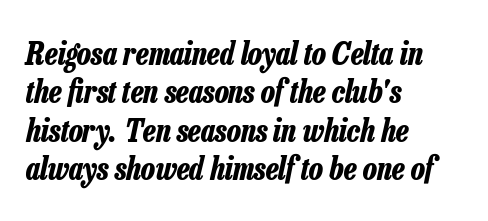
Is this a fixed-width face? No — the glyphs have proportional, varying widths. The letters are slanted; this is an italic face. Summary of weight: heavy, a full bold. The paragraph has a hard left edge and a soft right edge.
